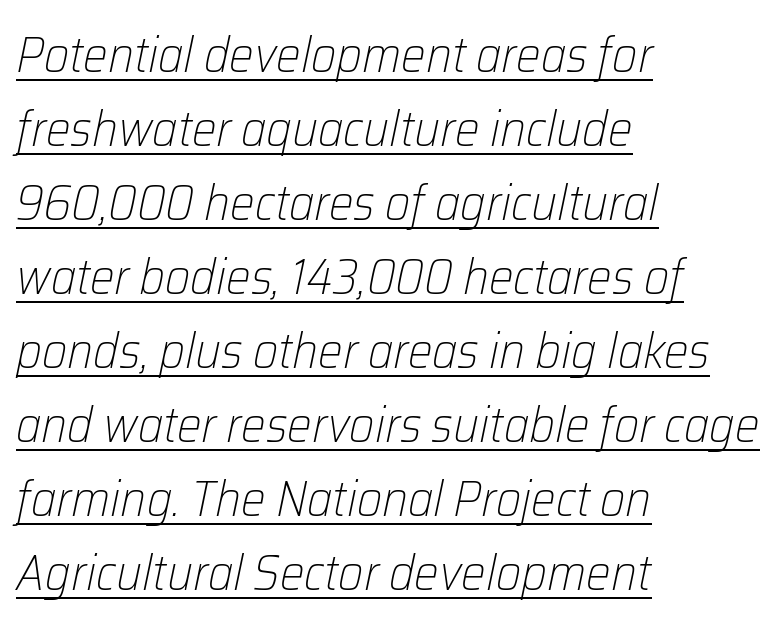
Each stroke keeps to a modest, everyday thickness or less. The passage shown is underscored from start to finish. Reading down the block, your eye returns to a fixed left position each line. Baseline-to-baseline distance is the conventional proportion of letter height. There's an unmistakable incline to the writing here.
